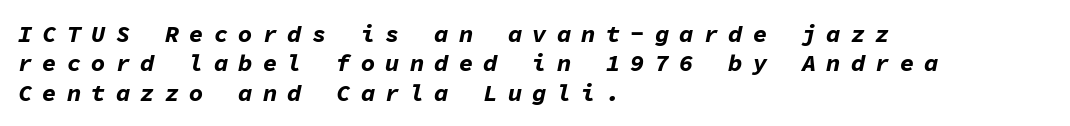
The image shows 24 px bold type, italic (leaning right); set left-aligned, line spacing 1.22x, unusually wide letter spacing (+0.42 em), not underlined.
